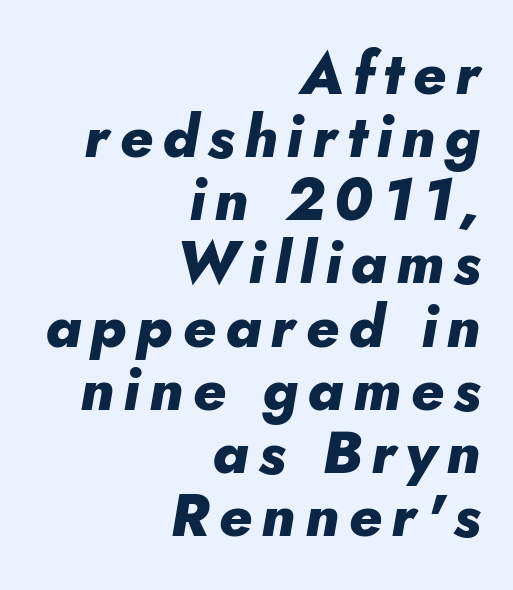
Q: Is the text bold? A: Yes.
Q: Is the text italic (slanted)? A: Yes, it leans right by about 10 degrees.
Q: Is the text underlined? A: No.
Q: How is the paragraph aligned? A: Right-aligned.
Q: Is the spacing between lines tight, normal or loose? A: Tight.
Q: Width (condensed, normal, or wide)? A: Normal.
Q: Stroke contrast? A: Low.
Q: x-height? A: Small.
Q: Monospaced? A: No.
